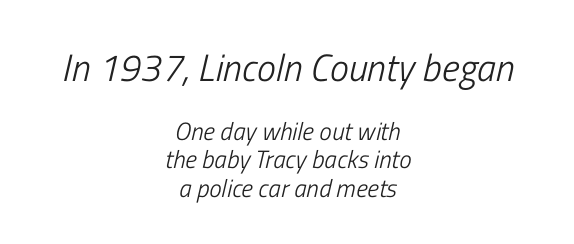
Compared with a flush-left layout, this one balances lines on the center instead. The rendering applies a slant to the glyphs. A quiet, ordinary-to-light weight characterises the typeface. Does the bottom block carry the larger type? No, the top block does. Default kerning and tracking; the words read as compact shapes.
